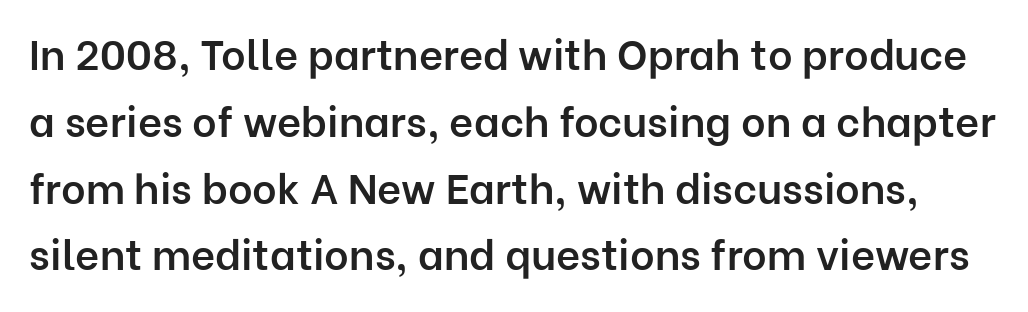
The letters stand straight up with perfectly vertical stems. Look at the stroke-to-counter ratio: somewhat heavy, a semibold. Observe the absence of serifs on each vertical stroke in this sample. What stands out about the letter spacing? Nothing — it is the standard amount. The specimen omits any rule beneath the text block's lines.
